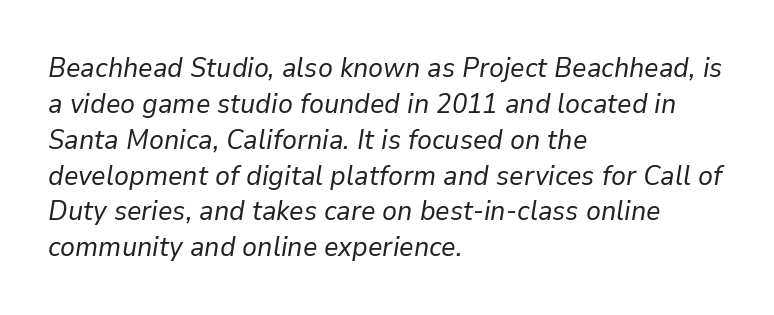
Q: Is the text bold? A: No.
Q: Is the text italic (slanted)? A: Yes, it leans right by about 9 degrees.
Q: Is the text underlined? A: No.
Q: How is the paragraph aligned? A: Left-aligned.
Q: Is the spacing between letters normal or unusually wide? A: Normal.
Q: Is the spacing between lines tight, normal or loose? A: Normal.
Q: Width (condensed, normal, or wide)? A: Normal.
Q: Stroke contrast? A: Low.
Q: x-height? A: Medium.
Q: Monospaced? A: No.
